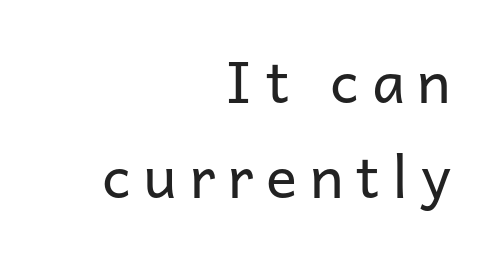
Looks like regular typesetting: each glyph gets only the width it needs. This sample keeps an unexceptional amount of space between lines. These lines are set flush right with a ragged left edge. Think standard paragraph weight, or any step lighter than that. Is the letter spacing exaggerated? Yes — the characters are pushed far apart. Nobody drew a line under any word here.
